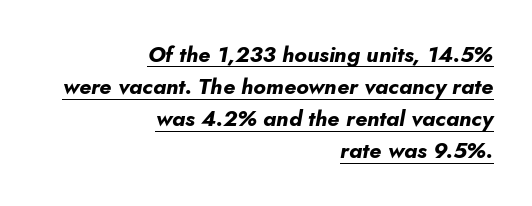
The image shows 22 px bold type, italic (leaning right); set right-aligned, normal line spacing (1.46x), normal letter spacing, underlined.
